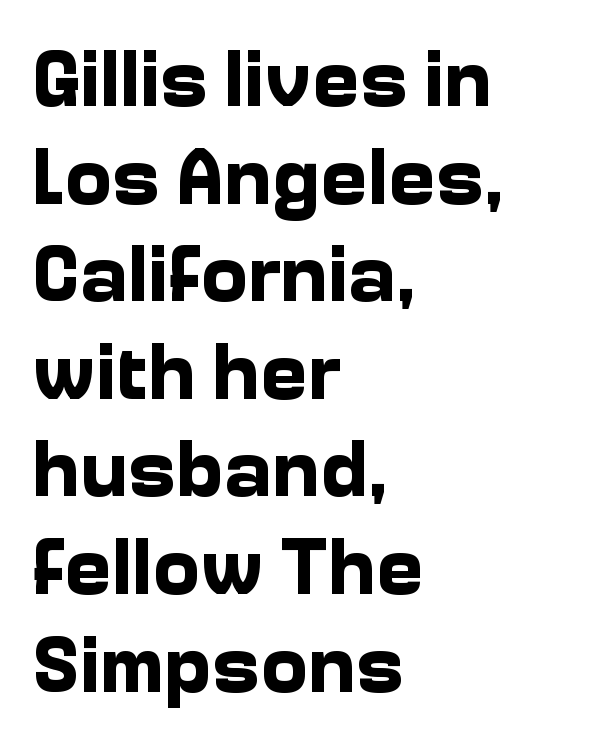
The image shows 80 px bold sans-serif type, upright; set left-aligned, line spacing 1.22x, normal letter spacing, not underlined; low stroke contrast and a medium x-height.
